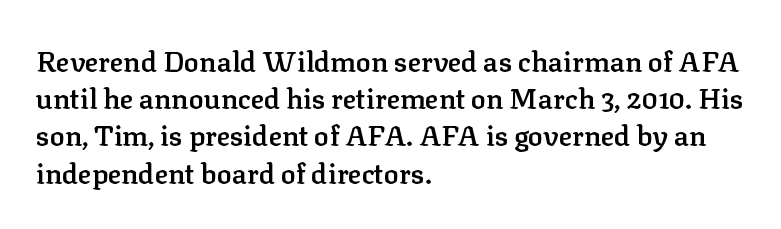
The lines are quadded left. Examine the stroke ends and you'll spot serifs. Reading down the column, the eye jumps a familiar distance to each next line. Anything drawn beneath the words? Only blank space. The rendering uses natural spacing where letterforms have individual widths. Italic? Not at all — the glyphs are vertical.
